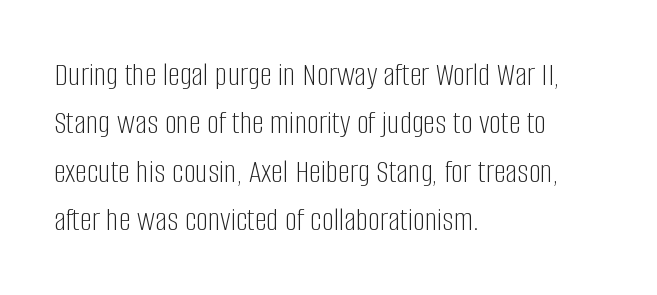
Q: Is the text bold? A: No.
Q: Is the text italic (slanted)? A: No, it is upright.
Q: Is the typeface a serif or a sans-serif typeface? A: Sans-serif.
Q: Is the text underlined? A: No.
Q: How is the paragraph aligned? A: Left-aligned.
Q: Is the spacing between letters normal or unusually wide? A: Normal.
Q: Is the spacing between lines tight, normal or loose? A: Normal.
Q: Width (condensed, normal, or wide)? A: Condensed.
Q: Stroke contrast? A: Low.
Q: x-height? A: Large.
Q: Monospaced? A: No.
